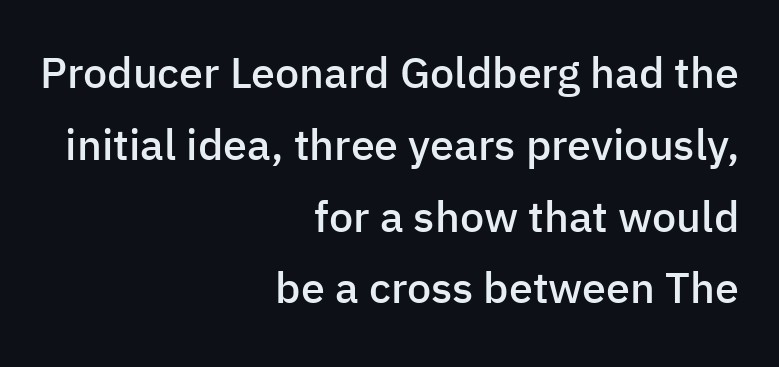
Here the designer chose a conventional face with non-uniform glyph widths. The specimen reads as upright at a glance. The gaps between neighbouring characters are ordinary and unremarkable. Leftover space on each line is placed entirely before the opening word.
